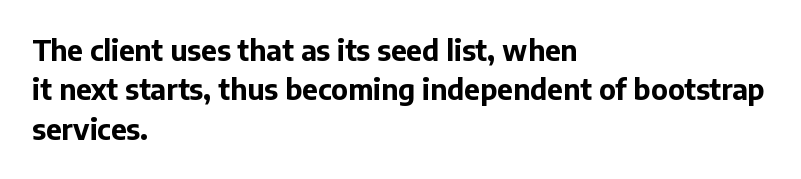
The image shows 28 px bold sans-serif type, upright; set left-aligned, normal line spacing (1.41x), normal letter spacing, not underlined; low stroke contrast and a medium x-height.
